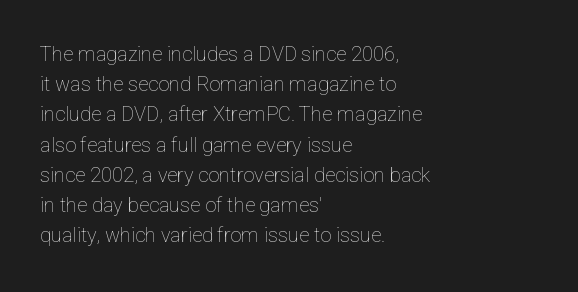
The image shows 20 px text type, upright; set left-aligned, normal line spacing (1.51x), normal letter spacing, not underlined.
